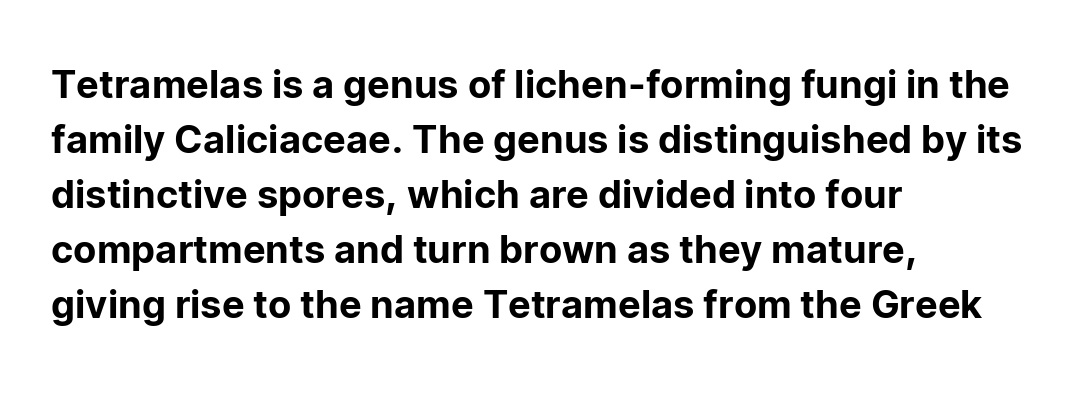
{"serif": "no", "italic": "no", "width": "normal", "stroke_contrast": "low", "x_height": "medium", "monospaced": "no", "underline": "no", "align": "left", "line_spacing": "normal", "line_spacing_ratio": 1.45, "letter_spacing": "normal", "letter_spacing_em": 0.0, "glyph_px": 38}
